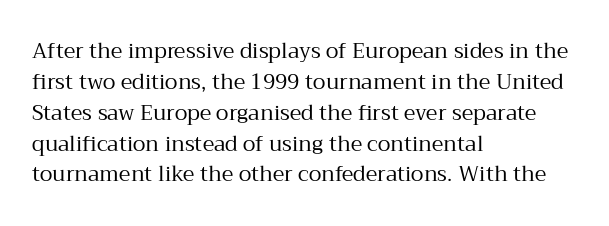
The image shows 21 px text type, upright; set left-aligned, normal line spacing (1.47x), normal letter spacing, not underlined.
